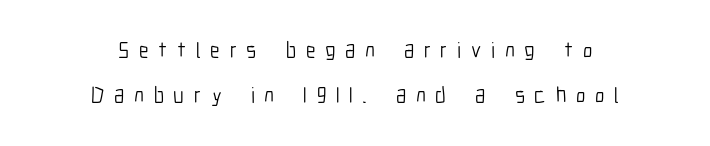
Q: Is the text bold? A: No.
Q: Is the text italic (slanted)? A: No, it is upright.
Q: Is the text underlined? A: No.
Q: How is the paragraph aligned? A: Centered.
Q: Is the spacing between letters normal or unusually wide? A: Unusually wide.
Q: Is the spacing between lines tight, normal or loose? A: Loose.
